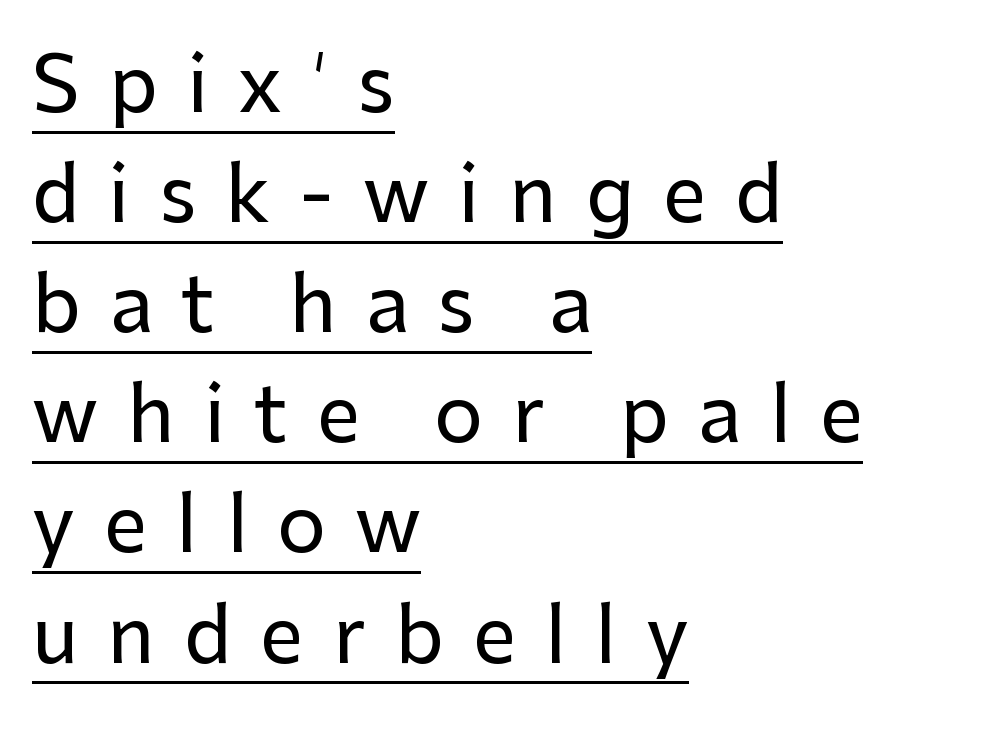
Glance below the letters and you will spot a drawn line. Whoever set this chose a conventional vertical rhythm. The passage shown is typed in a proportional face where columns would drift. Posture: upright roman.
